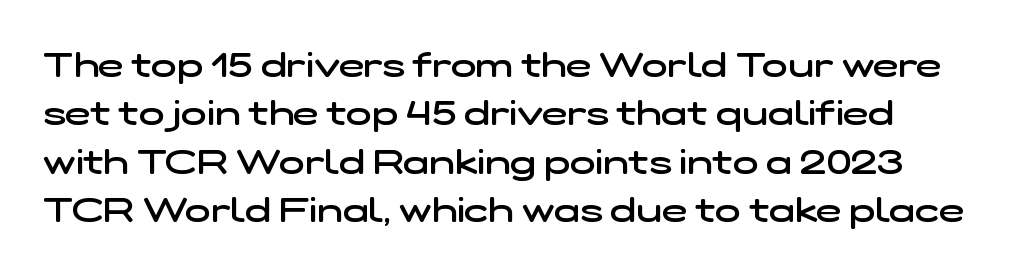
The image shows 34 px semibold, wide sans-serif type; set normal line spacing (1.42x), normal letter spacing, not underlined; low stroke contrast and a medium x-height.
